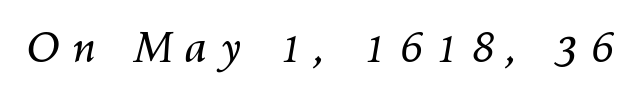
Q: Is the text bold? A: No.
Q: Is the text italic (slanted)? A: Yes, it leans right by about 10 degrees.
Q: Is the text underlined? A: No.
Q: Is the spacing between letters normal or unusually wide? A: Unusually wide.
Q: Width (condensed, normal, or wide)? A: Normal.
Q: Stroke contrast? A: Medium.
Q: x-height? A: Medium.
Q: Monospaced? A: No.
